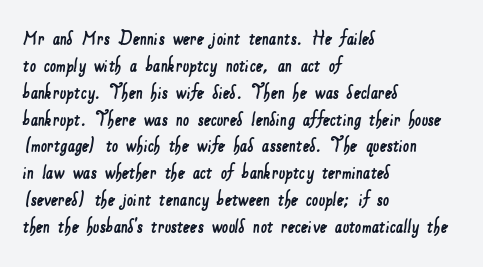
Q: Is the text underlined? A: No.
Q: How is the paragraph aligned? A: Left-aligned.
Q: Is the spacing between letters normal or unusually wide? A: Normal.
